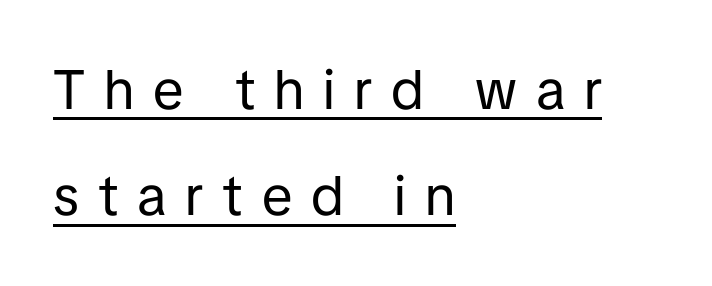
Q: Is the text bold? A: No.
Q: Is the text italic (slanted)? A: No, it is upright.
Q: Is the typeface a serif or a sans-serif typeface? A: Sans-serif.
Q: Is the text underlined? A: Yes.
Q: How is the paragraph aligned? A: Left-aligned.
Q: Is the spacing between letters normal or unusually wide? A: Unusually wide.
Q: Is the spacing between lines tight, normal or loose? A: Loose.
Q: Width (condensed, normal, or wide)? A: Normal.
Q: Stroke contrast? A: Low.
Q: x-height? A: Medium.
Q: Monospaced? A: No.
